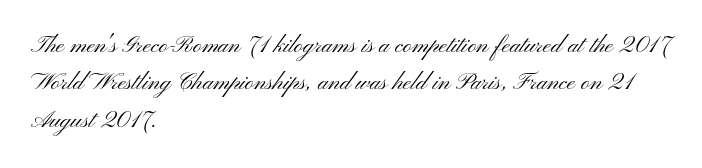
Evenly set lines give the paragraph a standard silhouette. Here the glyphs are tracked normally, forming tight word shapes. Rule under the text: the space is simply empty. These glyphs show unthickened strokes, regular width or finer.
